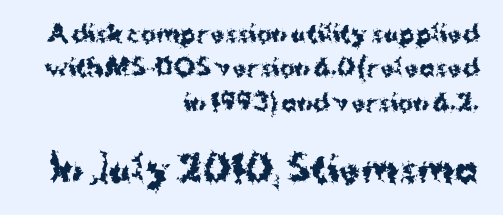
{"serif": "no", "italic": "no", "bold": "yes", "weight": "bold", "width": "normal", "stroke_contrast": "medium", "x_height": "medium", "monospaced": "no", "underline": "no", "align": "right", "line_spacing": "normal", "line_spacing_ratio": 1.49, "letter_spacing": "normal", "letter_spacing_em": 0.0, "larger_block": "second", "size_ratio": 1.52, "glyph_px": 35}
